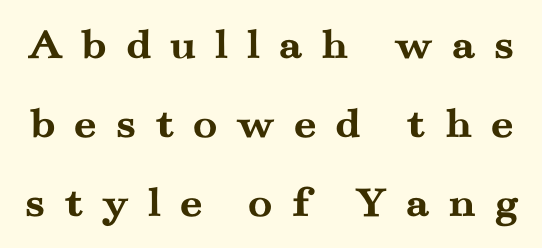
The image shows 45 px semibold, wide serif type, upright; set line spacing 1.76x, unusually wide letter spacing (+0.4 em), not underlined; medium stroke contrast and a small x-height.
